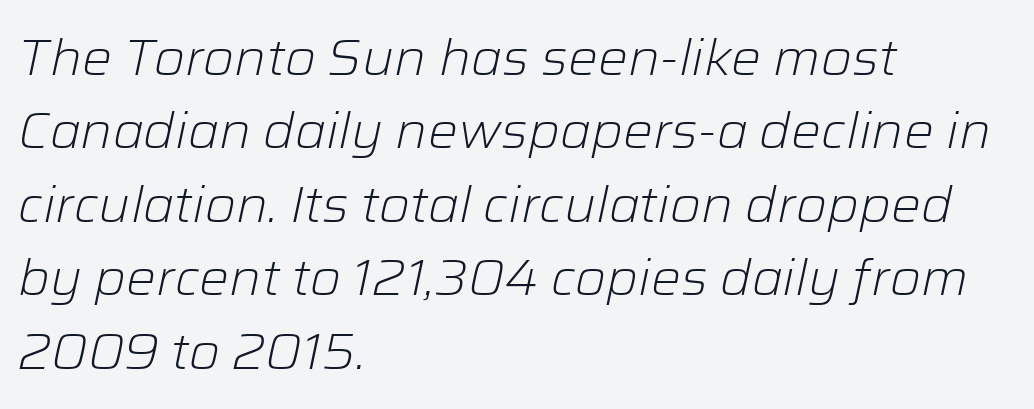
The image shows 50 px light type, italic (leaning right); set left-aligned, normal line spacing (1.47x), normal letter spacing, not underlined; low stroke contrast and a medium x-height.
